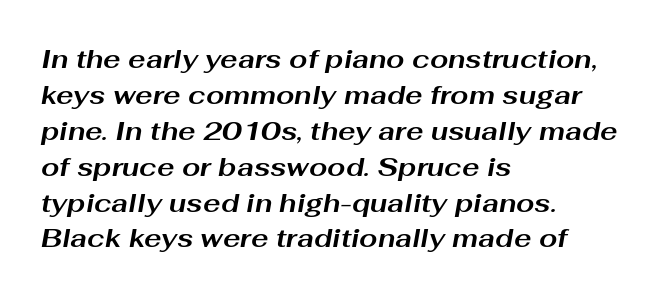
Q: Is the text bold? A: Yes.
Q: Is the text italic (slanted)? A: Yes, it leans right by about 10 degrees.
Q: Is the text underlined? A: No.
Q: How is the paragraph aligned? A: Left-aligned.
Q: Is the spacing between letters normal or unusually wide? A: Normal.
Q: Is the spacing between lines tight, normal or loose? A: Normal.
